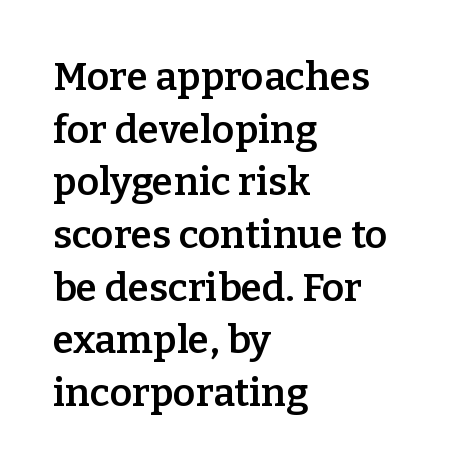
{"serif": "yes", "italic": "no", "bold": "semi", "weight": "semibold", "width": "normal", "stroke_contrast": "low", "x_height": "medium", "monospaced": "no", "underline": "no", "align": "left", "line_spacing": "normal", "line_spacing_ratio": 1.35, "letter_spacing": "normal", "letter_spacing_em": 0.0, "glyph_px": 39}
